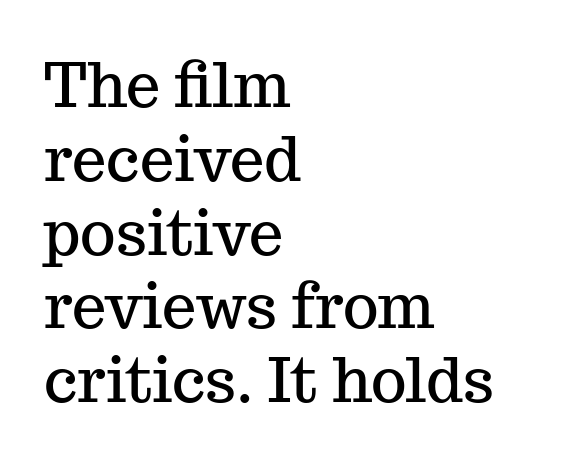
The image shows 61 px serif type, upright; set left-aligned, line spacing 1.21x, normal letter spacing, not underlined; medium stroke contrast and a medium x-height.
